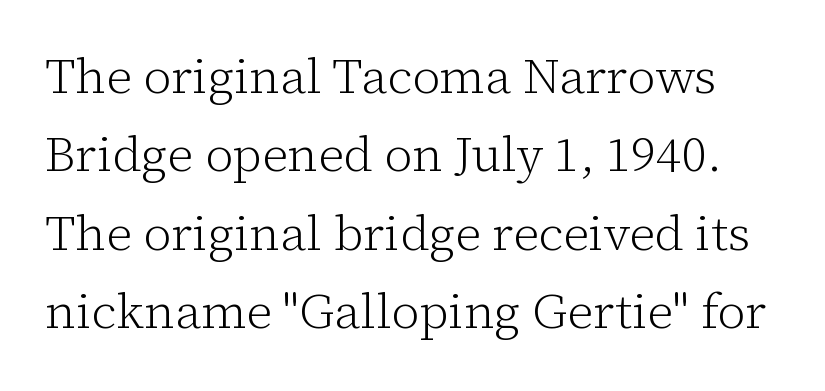
{"serif": "yes", "italic": "no", "bold": "no", "weight": "light", "width": "normal", "stroke_contrast": "low", "x_height": "medium", "monospaced": "no", "underline": "no", "line_spacing": "normal", "line_spacing_ratio": 1.6, "letter_spacing": "normal", "letter_spacing_em": 0.0, "glyph_px": 49}
